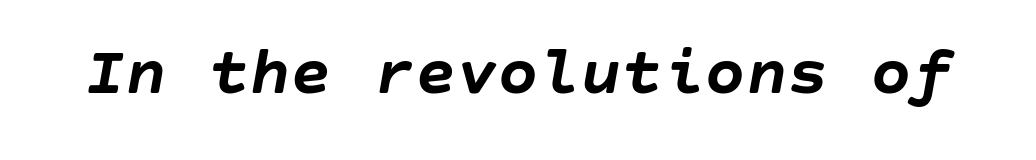
The font is running at its bold setting. The axis of the letterforms is tilted away from vertical. Default kerning and tracking; the words read as compact shapes. Descenders are the only things crossing below the line.
